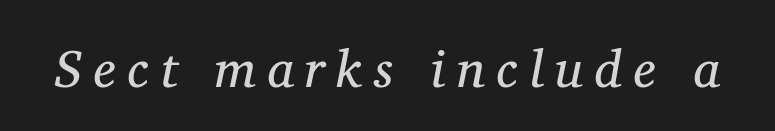
{"serif": "yes", "italic": "yes", "lean": "right", "slant_degrees": 11, "bold": "no", "weight": "regular", "width": "normal", "stroke_contrast": "medium", "x_height": "medium", "monospaced": "no", "underline": "no", "letter_spacing": "wide", "letter_spacing_em": 0.22, "glyph_px": 52}
